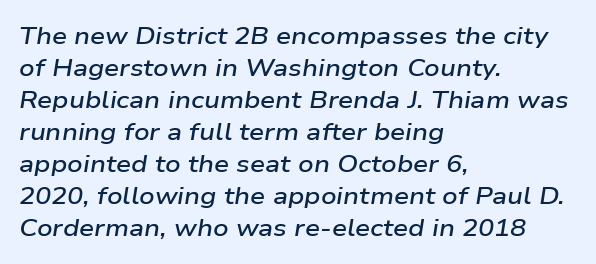
{"italic": "yes", "lean": "right", "slant_degrees": 9, "bold": "semi", "underline": "no", "align": "left", "line_spacing": "normal", "line_spacing_ratio": 1.33, "letter_spacing": "normal", "letter_spacing_em": 0.0, "glyph_px": 24}
